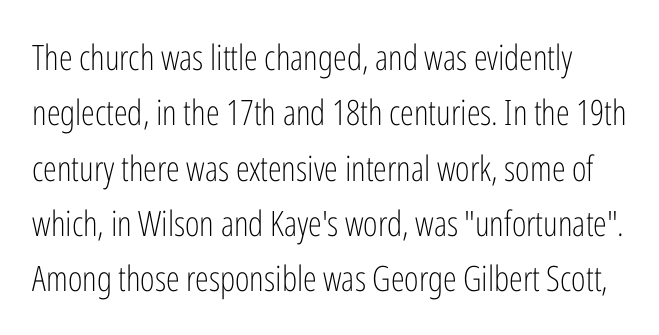
Q: Is the text bold? A: No.
Q: Is the text italic (slanted)? A: No, it is upright.
Q: Is the typeface a serif or a sans-serif typeface? A: Sans-serif.
Q: Is the text underlined? A: No.
Q: Is the spacing between letters normal or unusually wide? A: Normal.
Q: Is the spacing between lines tight, normal or loose? A: Normal.
Q: Width (condensed, normal, or wide)? A: Condensed.
Q: Stroke contrast? A: Low.
Q: x-height? A: Medium.
Q: Monospaced? A: No.
